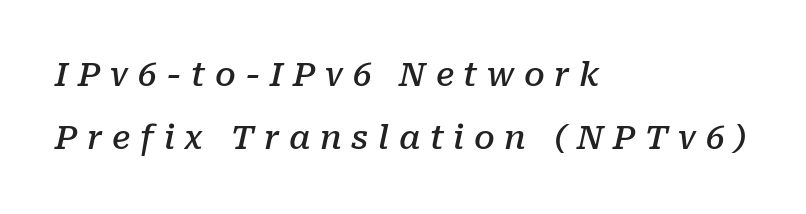
{"serif": "yes", "italic": "yes", "lean": "right", "slant_degrees": 10, "bold": "semi", "weight": "semibold", "width": "normal", "stroke_contrast": "low", "x_height": "medium", "monospaced": "no", "underline": "no", "align": "left", "line_spacing": "loose", "line_spacing_ratio": 1.91, "letter_spacing": "wide", "letter_spacing_em": 0.29, "glyph_px": 33}
